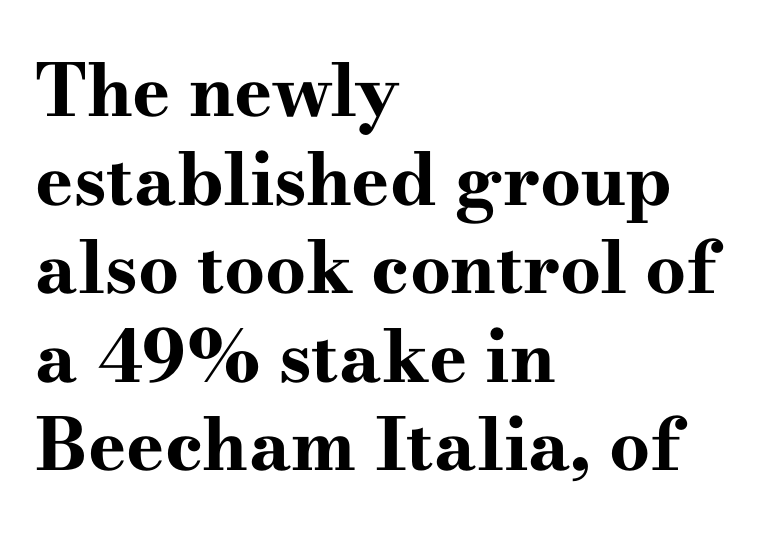
{"serif": "yes", "italic": "no", "bold": "yes", "weight": "bold", "width": "wide", "stroke_contrast": "high", "x_height": "small", "monospaced": "no", "underline": "no", "align": "left", "line_spacing_ratio": 1.23, "letter_spacing": "normal", "letter_spacing_em": 0.0, "glyph_px": 72}
